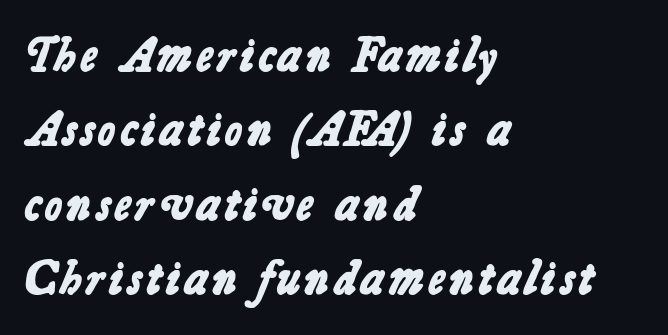
{"serif": "no", "bold": "yes", "weight": "bold", "width": "normal", "stroke_contrast": "low", "x_height": "medium", "monospaced": "no", "underline": "no", "align": "left", "line_spacing": "normal", "line_spacing_ratio": 1.55, "letter_spacing": "normal", "letter_spacing_em": 0.0, "glyph_px": 48}
